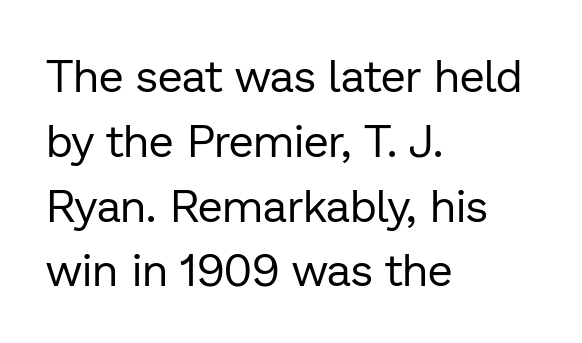
The image shows 45 px regular-weight sans-serif type, upright; set left-aligned, normal line spacing (1.44x), normal letter spacing, not underlined; low stroke contrast and a medium x-height.
